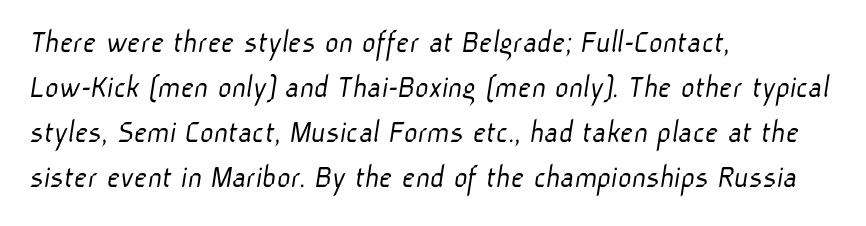
Q: Is the text bold? A: No.
Q: Is the typeface a serif or a sans-serif typeface? A: Sans-serif.
Q: Is the text underlined? A: No.
Q: How is the paragraph aligned? A: Left-aligned.
Q: Is the spacing between letters normal or unusually wide? A: Normal.
Q: Is the spacing between lines tight, normal or loose? A: Normal.
Q: Width (condensed, normal, or wide)? A: Normal.
Q: Stroke contrast? A: Low.
Q: x-height? A: Medium.
Q: Monospaced? A: No.
